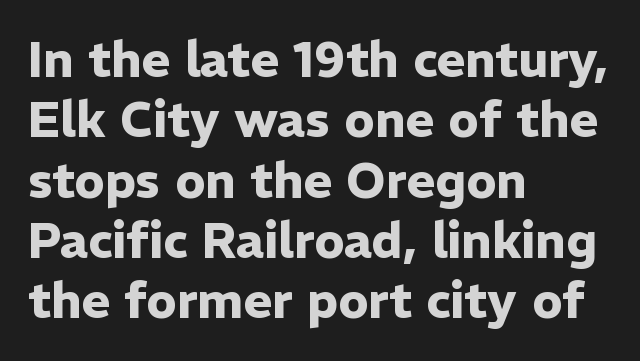
The image shows 49 px heavy sans-serif type, upright; set left-aligned, line spacing 1.23x, normal letter spacing, not underlined; low stroke contrast and a medium x-height.
